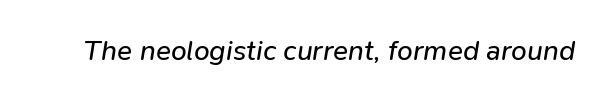
Short note: letters normally spaced. A typesetter would mark this as italic. This sample has the flowing, uneven cadence of proportional lettering. Bold? No — there's no thickening of the strokes.
